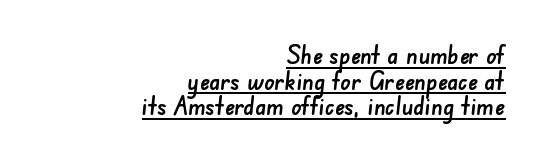
The specimen includes a rule beneath the text block's lines. Cramped leading. In CSS terms this would be text-align: right. The letterforms sit shoulder to shoulder at normal distance.
